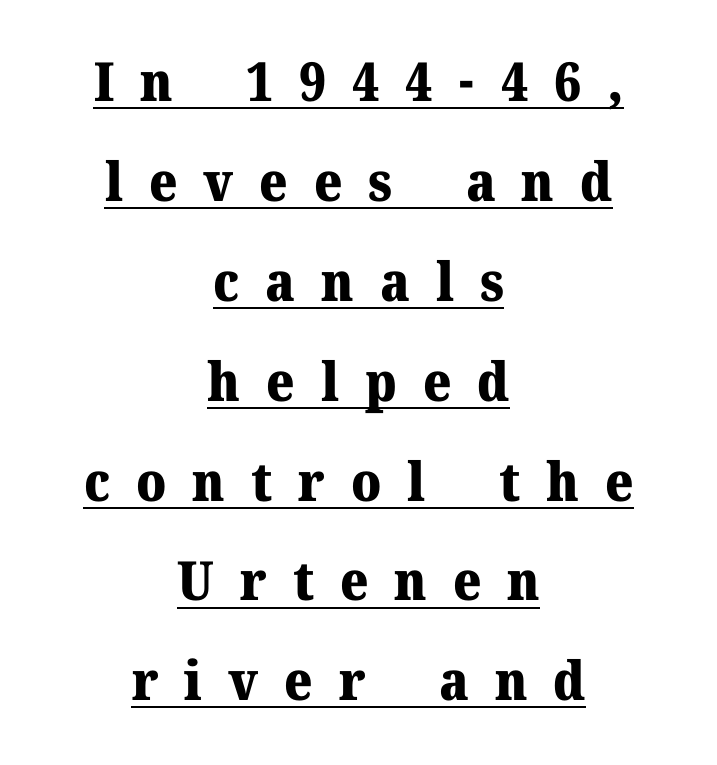
{"serif": "yes", "italic": "no", "bold": "yes", "weight": "heavy", "width": "normal", "stroke_contrast": "medium", "x_height": "medium", "monospaced": "no", "underline": "yes", "align": "center", "line_spacing_ratio": 1.85, "letter_spacing": "wide", "letter_spacing_em": 0.48, "glyph_px": 54}
